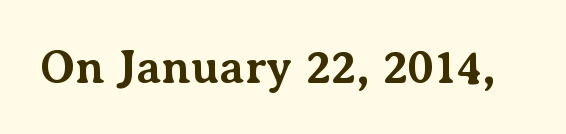
How heavy is the stroke? Heavy — this is a bold. Each letter keeps its own natural width here, so spacing adapts to shape. Classification — serif. Posture: vertical.
